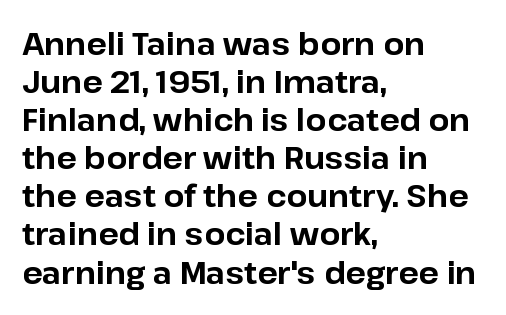
Does the leading feel generous? No, just average. Horizontal alignment here is leftward, the default for most running prose. The passage shown is emphatically bold. Default kerning and tracking; the words read as compact shapes. Style check: upright.
